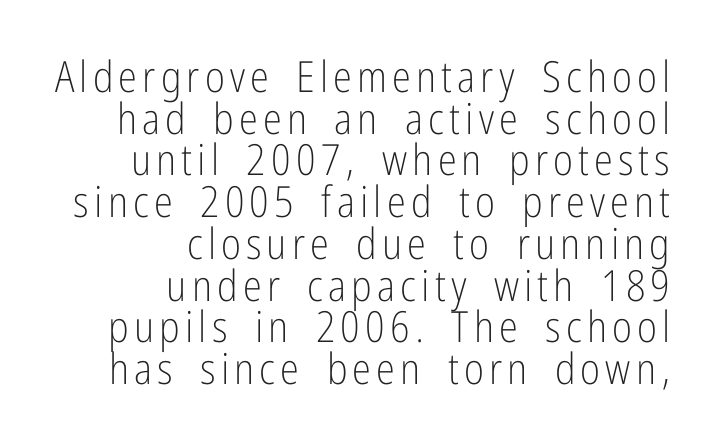
Where is the straight margin? On the right. Character widths vary here, with narrow letters taking less room than wide ones. The designer went with a sans here, leaving each stem footless. Underlining? Definitely not there. No italicization has been applied; the sample stays upright.
